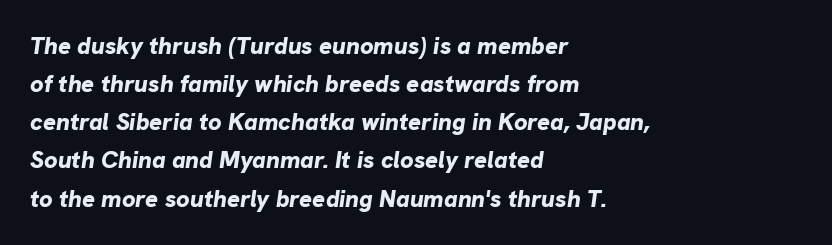
The space between consecutive lines is moderate. Weight: bold. Unmarked baselines from the first word to the last. Notice how the stems are inclined rather than vertical — that's the hallmark of italics. Letter spacing: default. The setting favours the left margin, as ordinary paragraphs usually do.
